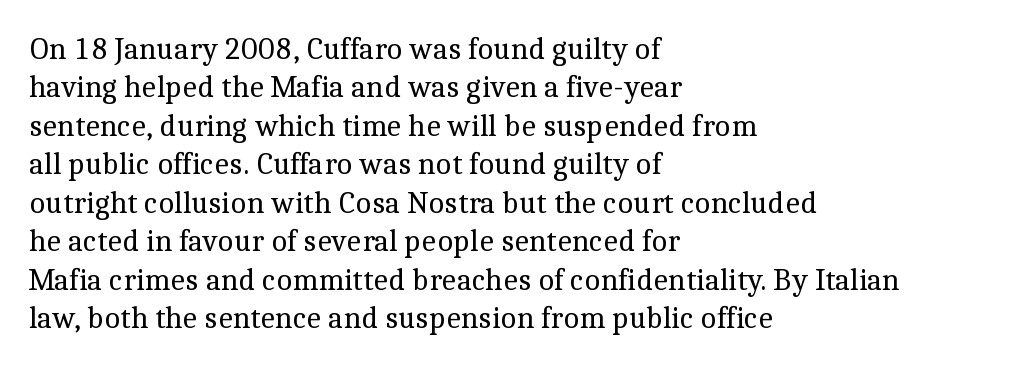
Q: Is the text bold? A: No.
Q: Is the text italic (slanted)? A: No, it is upright.
Q: Is the typeface a serif or a sans-serif typeface? A: Serif.
Q: Is the text underlined? A: No.
Q: How is the paragraph aligned? A: Left-aligned.
Q: Is the spacing between letters normal or unusually wide? A: Normal.
Q: Width (condensed, normal, or wide)? A: Normal.
Q: x-height? A: Medium.
Q: Monospaced? A: No.
